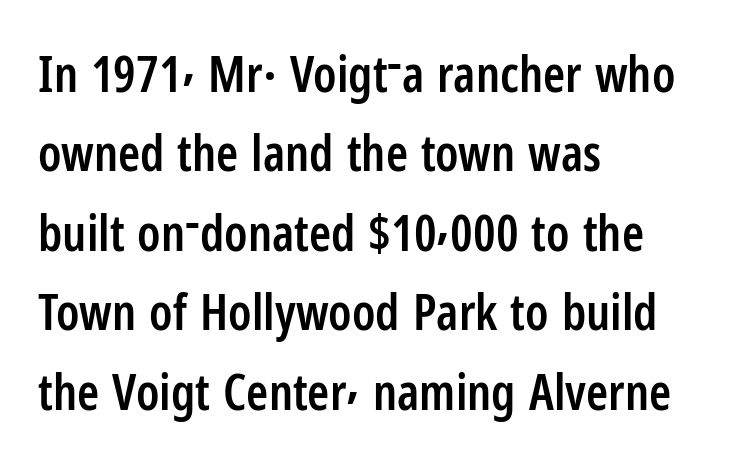
The image shows 50 px semibold, condensed sans-serif type, upright; set left-aligned, normal line spacing (1.59x), normal letter spacing, not underlined; low stroke contrast and a medium x-height.
